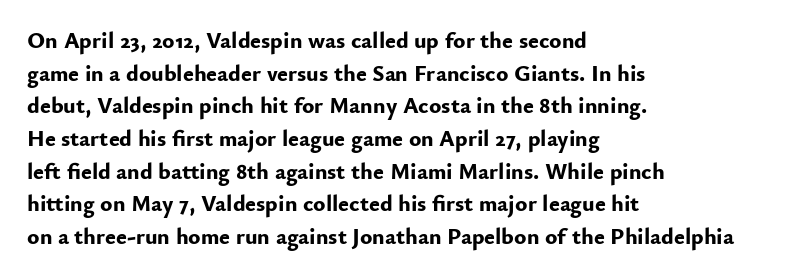
Here the glyphs are tracked normally, forming tight word shapes. One-word summary of the alignment: left. In terms of posture, this sample is upright. Notice how thick the strokes are: this is what a full bold looks like. The lines sit at an ordinary, default distance from one another.
